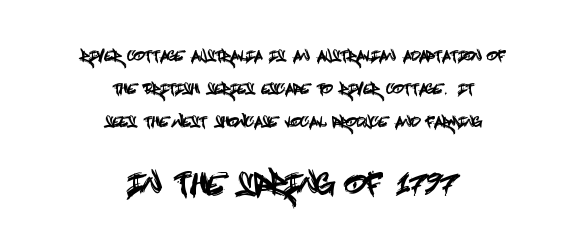
Q: Is the text italic (slanted)? A: Yes.
Q: Is the typeface a serif or a sans-serif typeface? A: Sans-serif.
Q: Is the text underlined? A: No.
Q: How is the paragraph aligned? A: Centered.
Q: Is the spacing between letters normal or unusually wide? A: Normal.
Q: Is the spacing between lines tight, normal or loose? A: Loose.
Q: Which block of text is set in a larger size, the first (top) or the second (bottom)? A: The second (bottom) one.
Q: Width (condensed, normal, or wide)? A: Condensed.
Q: x-height? A: Large.
